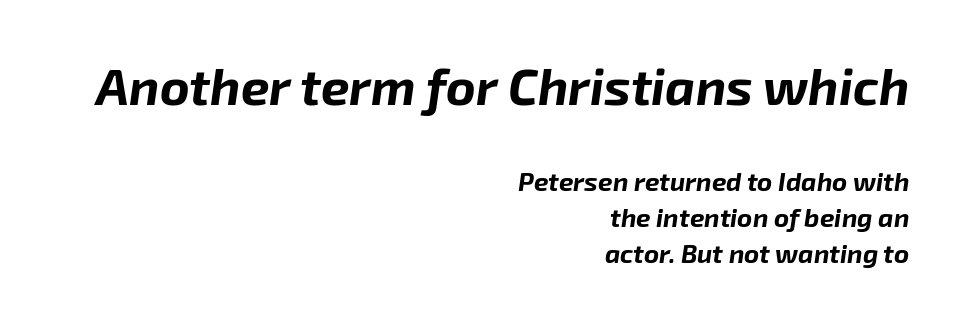
The image shows 51 px bold type, italic (leaning right); set right-aligned, normal line spacing (1.38x), normal letter spacing, not underlined; the first (top) block is 1.96x larger; low stroke contrast and a medium x-height.
